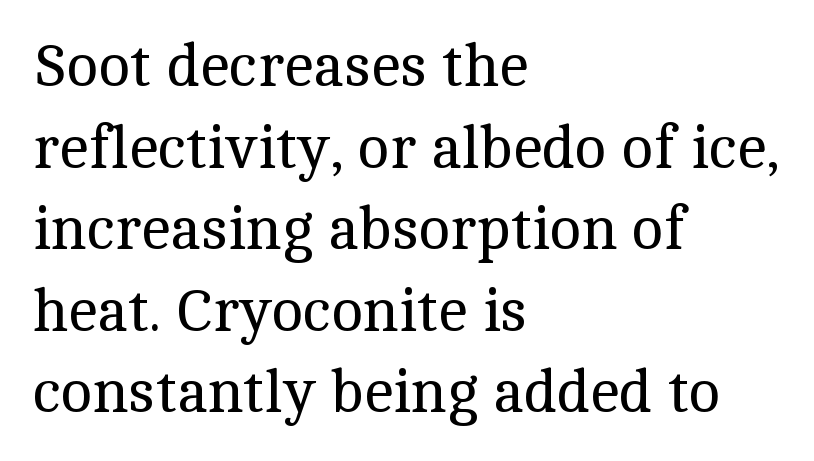
{"serif": "yes", "italic": "no", "bold": "no", "weight": "regular", "width": "normal", "x_height": "medium", "monospaced": "no", "underline": "no", "align": "left", "line_spacing": "normal", "line_spacing_ratio": 1.36, "letter_spacing": "normal", "letter_spacing_em": 0.0, "glyph_px": 60}
